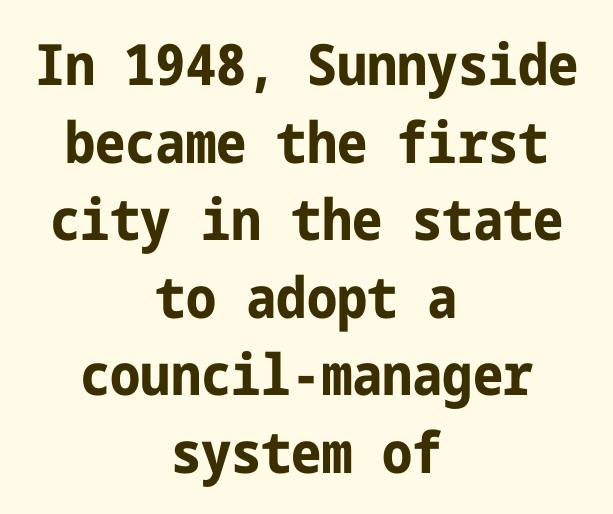
Successive baselines arrive at the customary interval. Both edges are ragged and mirror each other, which tells us the setting is centered. This is sans-serif lettering, the kind often seen on screens and signage. Is the letter spacing exaggerated? No — it looks like the ordinary default. Chunky letters — that's bold for sure. The passage shown is not underscored anywhere.
